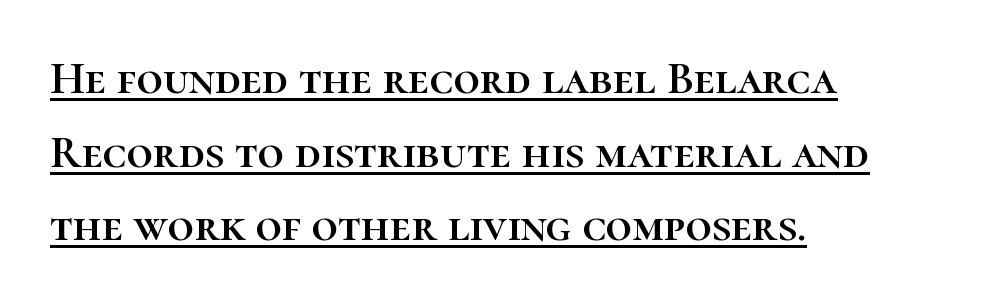
{"italic": "no", "width": "normal", "stroke_contrast": "high", "x_height": "medium", "monospaced": "no", "underline": "yes", "align": "left", "line_spacing": "normal", "line_spacing_ratio": 1.6, "letter_spacing": "normal", "letter_spacing_em": 0.0, "glyph_px": 46}
